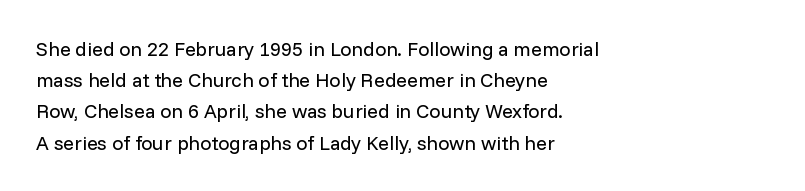
The image shows 20 px text type, upright; set left-aligned, normal line spacing (1.56x), normal letter spacing, not underlined.
